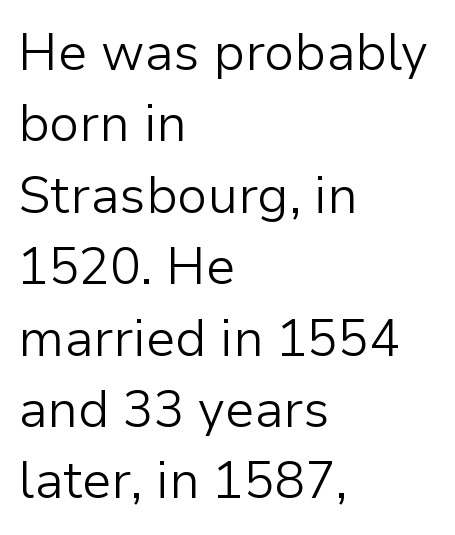
The rows are spaced the way most documents space them. Serif or sans? Sans — the stroke terminals are bare. Does extra space separate the letters? No, they use regular spacing. Heaviness? Minimal to ordinary, like unemphasized prose. The paragraph has a hard left edge and a soft right edge.
